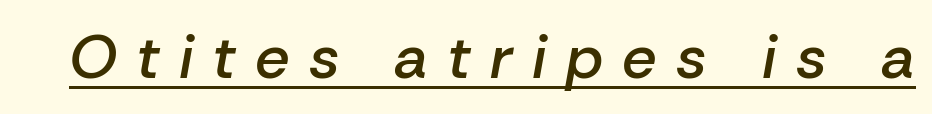
Q: Is the text bold? A: Semi-bold.
Q: Is the text italic (slanted)? A: Yes, it leans right by about 10 degrees.
Q: Is the text underlined? A: Yes.
Q: Is the spacing between letters normal or unusually wide? A: Unusually wide.
Q: Width (condensed, normal, or wide)? A: Normal.
Q: Stroke contrast? A: Low.
Q: x-height? A: Medium.
Q: Monospaced? A: No.
